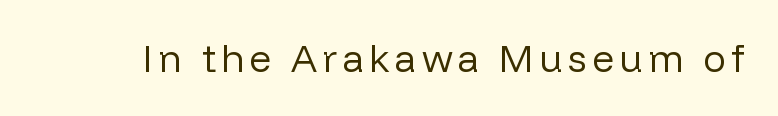
{"serif": "no", "italic": "no", "bold": "no", "weight": "regular", "width": "normal", "stroke_contrast": "low", "x_height": "medium", "monospaced": "no", "underline": "no", "glyph_px": 38}
